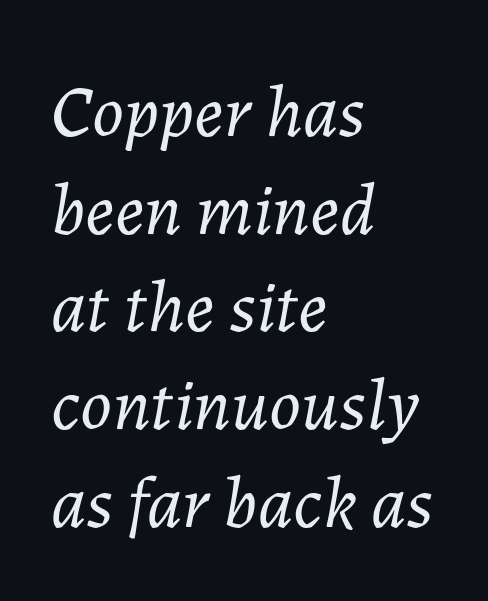
Q: Is the text bold? A: No.
Q: Is the text italic (slanted)? A: Yes, it leans right by about 7 degrees.
Q: Is the text underlined? A: No.
Q: How is the paragraph aligned? A: Left-aligned.
Q: Is the spacing between letters normal or unusually wide? A: Normal.
Q: Is the spacing between lines tight, normal or loose? A: Normal.
Q: Width (condensed, normal, or wide)? A: Normal.
Q: Stroke contrast? A: Low.
Q: x-height? A: Medium.
Q: Monospaced? A: No.
